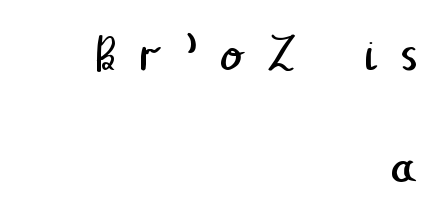
Q: Is the text bold? A: No.
Q: Is the typeface a serif or a sans-serif typeface? A: Sans-serif.
Q: Is the text underlined? A: No.
Q: How is the paragraph aligned? A: Right-aligned.
Q: Is the spacing between letters normal or unusually wide? A: Unusually wide.
Q: Is the spacing between lines tight, normal or loose? A: Loose.
Q: Width (condensed, normal, or wide)? A: Normal.
Q: Stroke contrast? A: Low.
Q: x-height? A: Medium.
